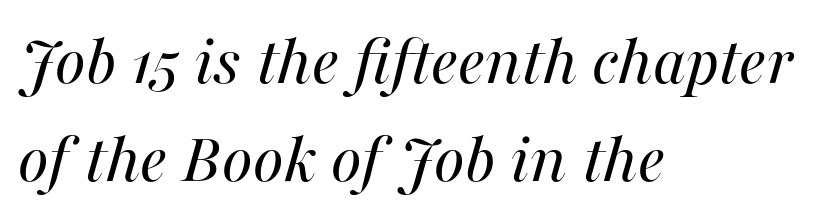
Q: Is the text bold? A: No.
Q: Is the text italic (slanted)? A: Yes, it leans right by about 16 degrees.
Q: Is the text underlined? A: No.
Q: How is the paragraph aligned? A: Left-aligned.
Q: Is the spacing between letters normal or unusually wide? A: Normal.
Q: Is the spacing between lines tight, normal or loose? A: Normal.
Q: Width (condensed, normal, or wide)? A: Normal.
Q: Stroke contrast? A: Medium.
Q: x-height? A: Medium.
Q: Monospaced? A: No.
